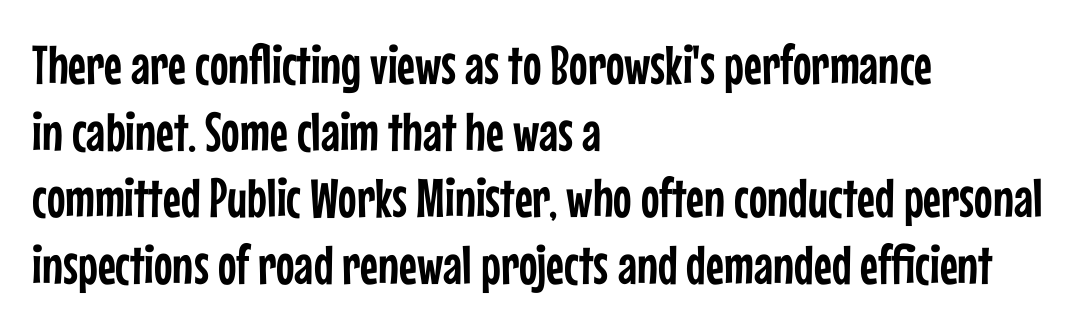
{"serif": "no", "italic": "no", "width": "condensed", "stroke_contrast": "low", "x_height": "medium", "monospaced": "no", "underline": "no", "align": "left", "line_spacing_ratio": 1.21, "letter_spacing": "normal", "letter_spacing_em": 0.0, "glyph_px": 55}
